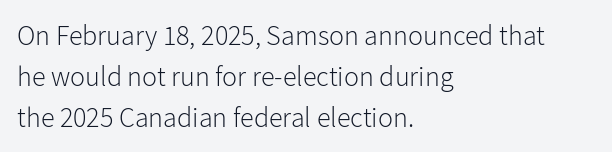
The image shows 28 px light sans-serif type, upright; set left-aligned, normal line spacing (1.46x), normal letter spacing, not underlined; low stroke contrast and a medium x-height.
